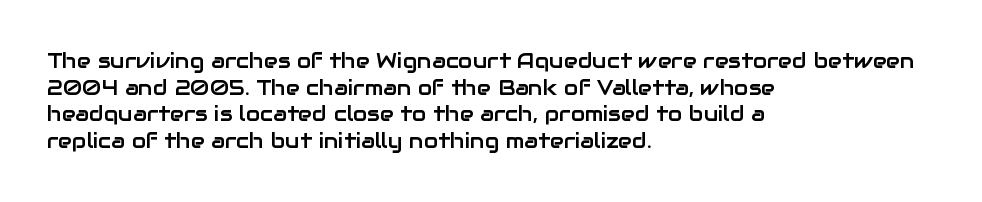
{"italic": "no", "underline": "no", "align": "left", "line_spacing": "normal", "line_spacing_ratio": 1.27, "letter_spacing": "normal", "letter_spacing_em": 0.0, "glyph_px": 21}
